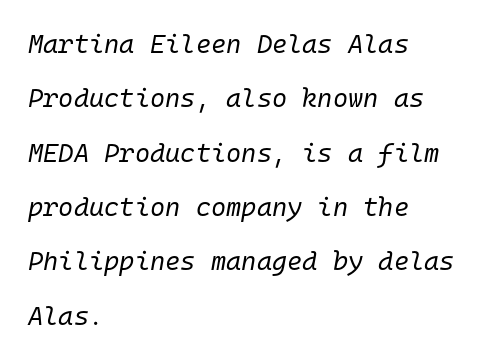
Plain, unruled lines of type. Each new line begins a long way beneath the previous one. This sample is left-justified, so line endings fall wherever the words run out. Is the letter spacing exaggerated? No — it looks like the ordinary default. No chunkiness to these letters — they're not bold. This sample uses an oblique cut, with every glyph tilted off the vertical.
